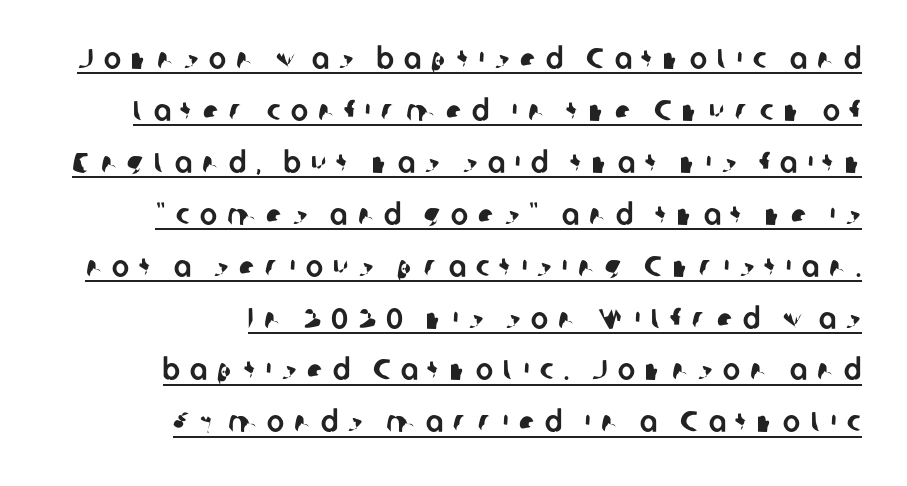
{"serif": "no", "width": "normal", "stroke_contrast": "low", "x_height": "medium", "monospaced": "no", "underline": "yes", "align": "right", "line_spacing_ratio": 1.79, "letter_spacing": "wide", "letter_spacing_em": 0.35, "glyph_px": 29}
